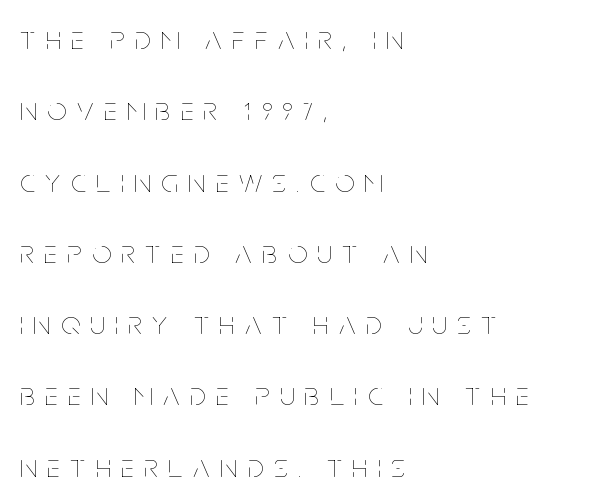
Q: Is the text bold? A: No.
Q: Is the text italic (slanted)? A: No, it is upright.
Q: Is the text underlined? A: No.
Q: How is the paragraph aligned? A: Left-aligned.
Q: Is the spacing between letters normal or unusually wide? A: Unusually wide.
Q: Is the spacing between lines tight, normal or loose? A: Loose.
Q: Width (condensed, normal, or wide)? A: Condensed.
Q: Stroke contrast? A: Low.
Q: x-height? A: Large.
Q: Monospaced? A: No.
